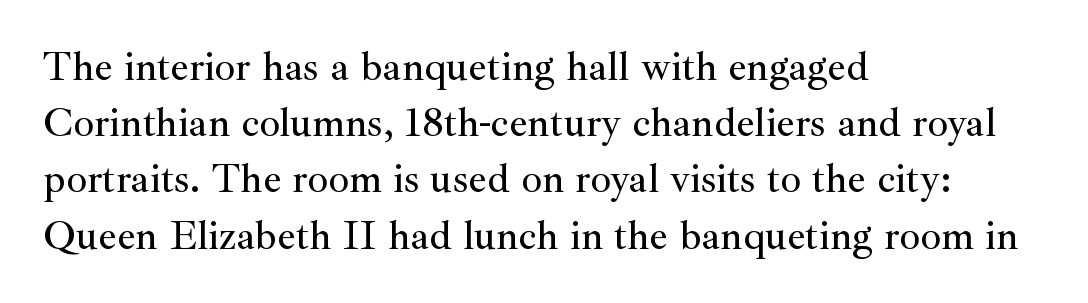
Q: Is the text italic (slanted)? A: No, it is upright.
Q: Is the typeface a serif or a sans-serif typeface? A: Serif.
Q: Is the text underlined? A: No.
Q: How is the paragraph aligned? A: Left-aligned.
Q: Is the spacing between letters normal or unusually wide? A: Normal.
Q: Is the spacing between lines tight, normal or loose? A: Normal.
Q: Width (condensed, normal, or wide)? A: Normal.
Q: Stroke contrast? A: Medium.
Q: x-height? A: Small.
Q: Monospaced? A: No.
